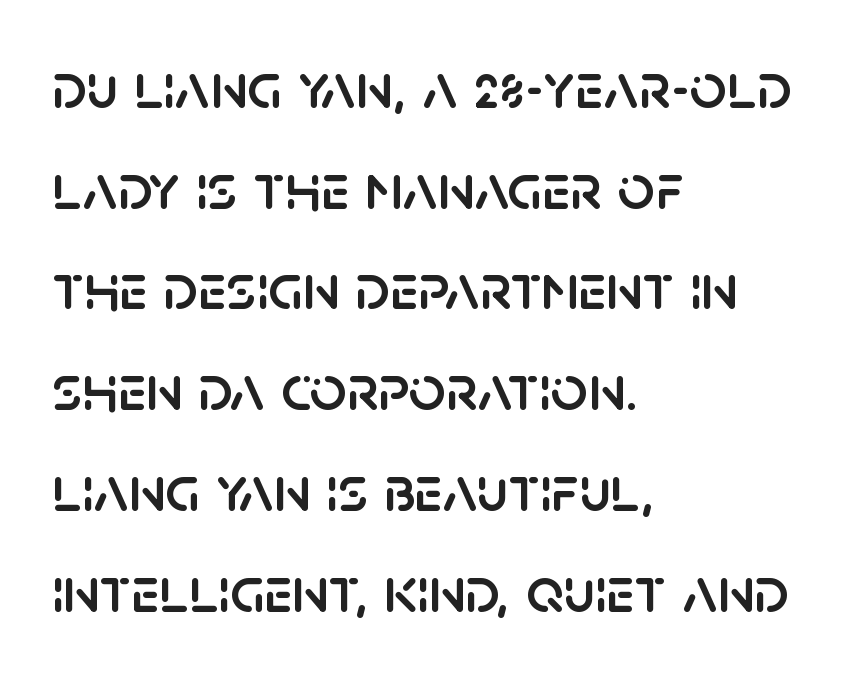
{"serif": "no", "italic": "no", "width": "normal", "stroke_contrast": "low", "x_height": "large", "monospaced": "no", "underline": "no", "align": "left", "line_spacing": "normal", "line_spacing_ratio": 1.55, "letter_spacing": "normal", "letter_spacing_em": 0.0, "glyph_px": 65}
